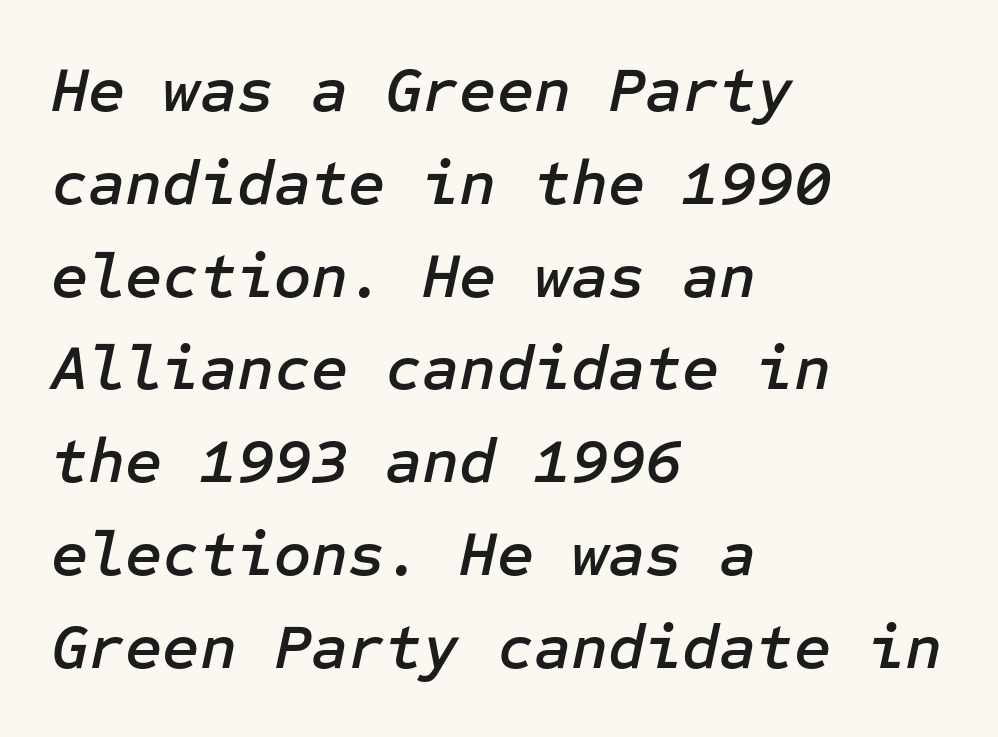
{"italic": "yes", "lean": "right", "slant_degrees": 12, "width": "normal", "stroke_contrast": "low", "x_height": "medium", "underline": "no", "align": "left", "line_spacing": "normal", "line_spacing_ratio": 1.45, "letter_spacing": "normal", "letter_spacing_em": 0.0, "glyph_px": 64}
